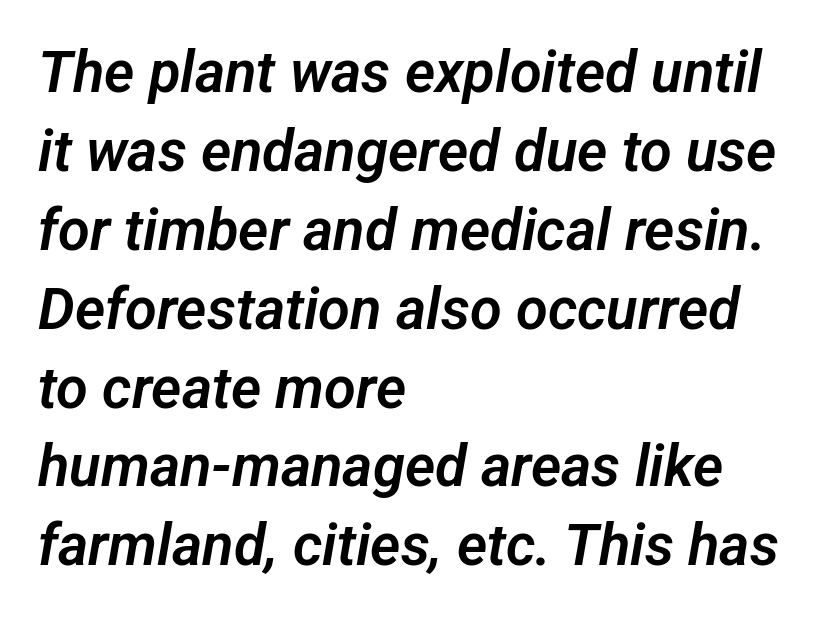
The image shows 58 px sans-serif type; set left-aligned, normal line spacing (1.36x), normal letter spacing, not underlined; low stroke contrast and a medium x-height.
